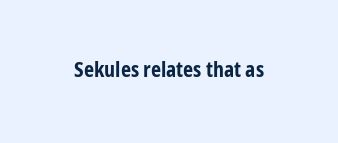
Q: Is the text bold? A: Yes.
Q: Is the text italic (slanted)? A: No, it is upright.
Q: Is the text underlined? A: No.
Q: Is the spacing between letters normal or unusually wide? A: Normal.
